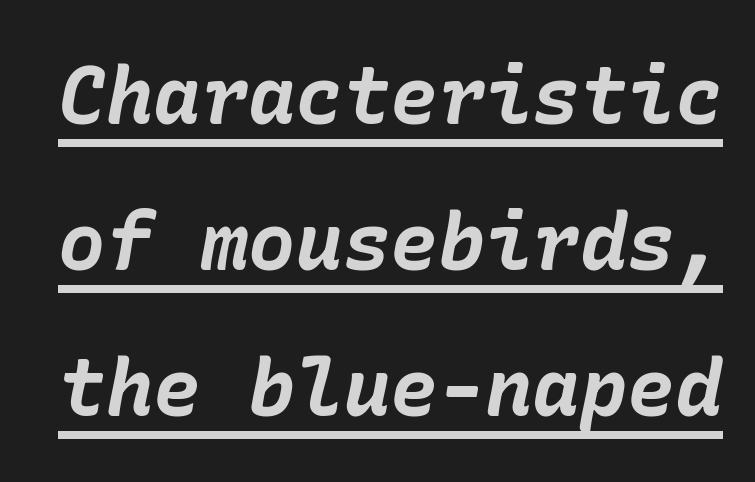
{"italic": "yes", "lean": "right", "slant_degrees": 10, "bold": "yes", "weight": "bold", "width": "normal", "stroke_contrast": "low", "x_height": "medium", "underline": "yes", "line_spacing_ratio": 1.85, "letter_spacing": "normal", "letter_spacing_em": 0.0, "glyph_px": 79}
